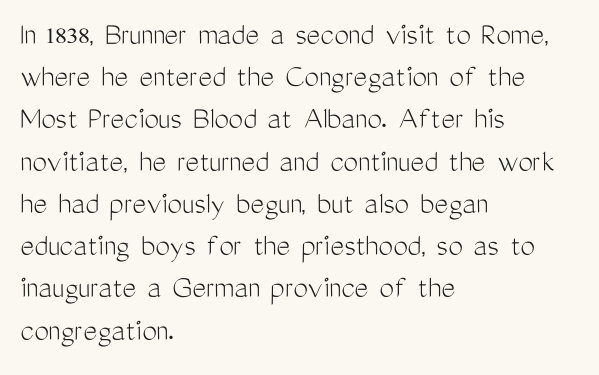
Q: Is the text bold? A: No.
Q: Is the text italic (slanted)? A: No, it is upright.
Q: Is the typeface a serif or a sans-serif typeface? A: Sans-serif.
Q: Is the text underlined? A: No.
Q: How is the paragraph aligned? A: Left-aligned.
Q: Is the spacing between letters normal or unusually wide? A: Normal.
Q: Is the spacing between lines tight, normal or loose? A: Normal.
Q: Width (condensed, normal, or wide)? A: Condensed.
Q: Stroke contrast? A: Medium.
Q: x-height? A: Medium.
Q: Monospaced? A: No.
